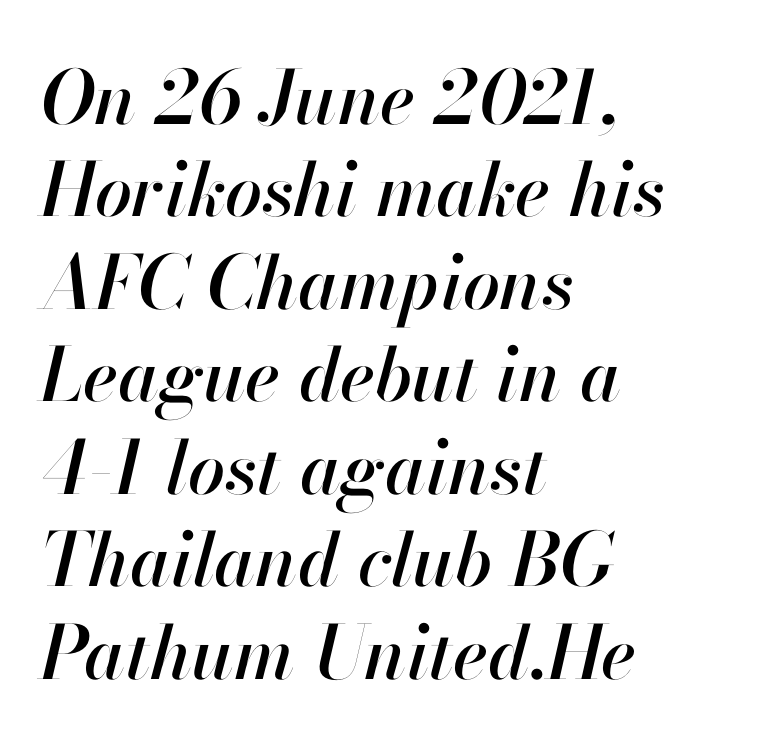
The image shows 74 px text type, italic (leaning right); set left-aligned, normal line spacing (1.25x), normal letter spacing, not underlined; high stroke contrast and a small x-height.
